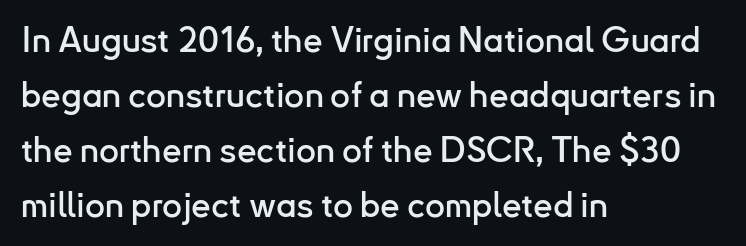
{"serif": "no", "italic": "no", "width": "normal", "stroke_contrast": "low", "x_height": "small", "monospaced": "no", "underline": "no", "align": "left", "line_spacing": "normal", "line_spacing_ratio": 1.57, "letter_spacing": "normal", "letter_spacing_em": 0.0, "glyph_px": 35}
